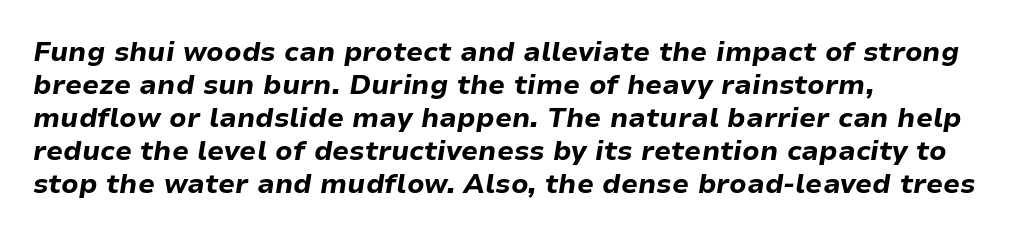
The text block is weighted toward the left margin, trailing off unevenly rightward. Look at the tracking — it's just the regular setting, nothing added. Anything drawn beneath the words? Only blank space. The strokes are fattened all the way to bold. Characters are canted at an angle relative to the baseline's perpendicular.
